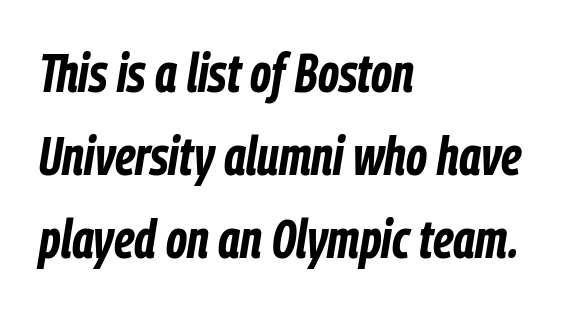
The image shows 54 px bold, condensed type, italic (leaning right); set left-aligned, normal line spacing (1.54x), normal letter spacing, not underlined; low stroke contrast and a medium x-height.
